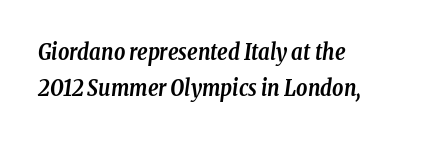
The image shows 22 px bold type, italic (leaning right); set left-aligned, normal line spacing (1.64x), normal letter spacing, not underlined.
